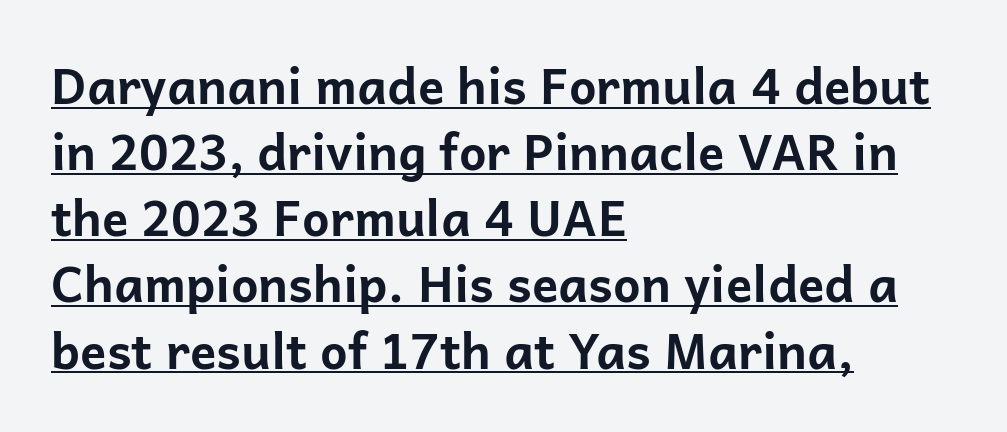
{"serif": "no", "italic": "no", "bold": "yes", "weight": "bold", "width": "normal", "stroke_contrast": "low", "x_height": "medium", "monospaced": "no", "underline": "yes", "align": "left", "line_spacing": "normal", "line_spacing_ratio": 1.35, "letter_spacing": "normal", "letter_spacing_em": 0.0, "glyph_px": 49}
